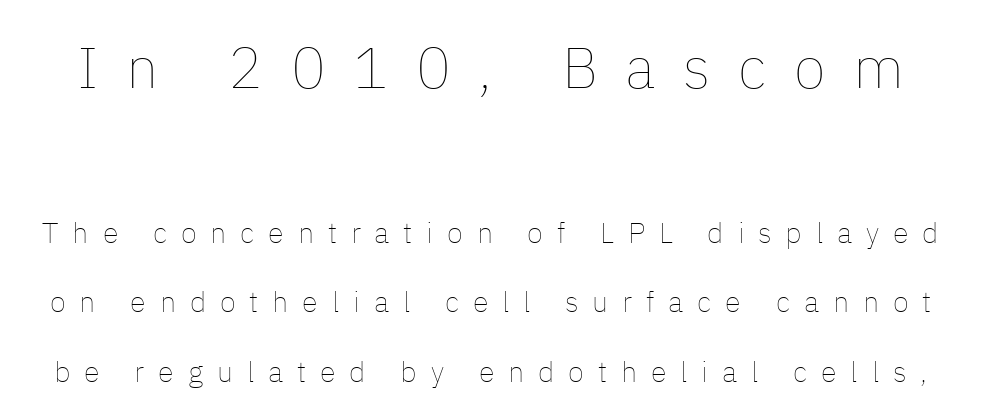
{"italic": "no", "bold": "no", "weight": "thin", "width": "normal", "stroke_contrast": "low", "x_height": "medium", "monospaced": "no", "underline": "no", "line_spacing": "loose", "line_spacing_ratio": 2.39, "letter_spacing": "wide", "letter_spacing_em": 0.48, "larger_block": "first", "size_ratio": 2.0, "glyph_px": 58}
